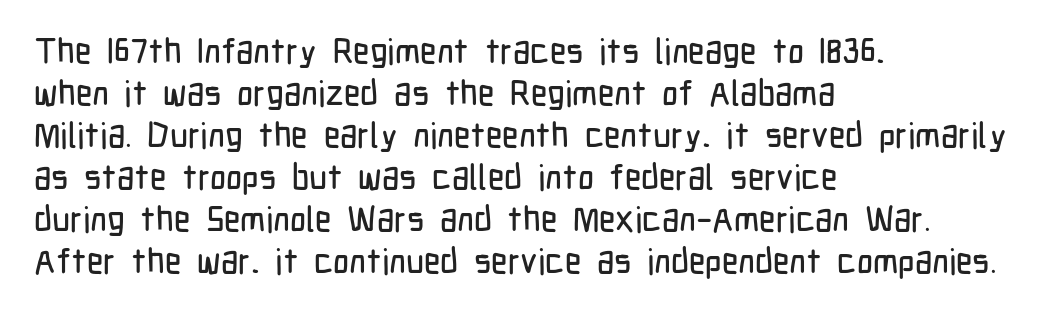
{"serif": "no", "italic": "no", "width": "condensed", "stroke_contrast": "low", "x_height": "medium", "monospaced": "no", "underline": "no", "align": "left", "line_spacing_ratio": 1.2, "letter_spacing": "normal", "letter_spacing_em": 0.0, "glyph_px": 35}
